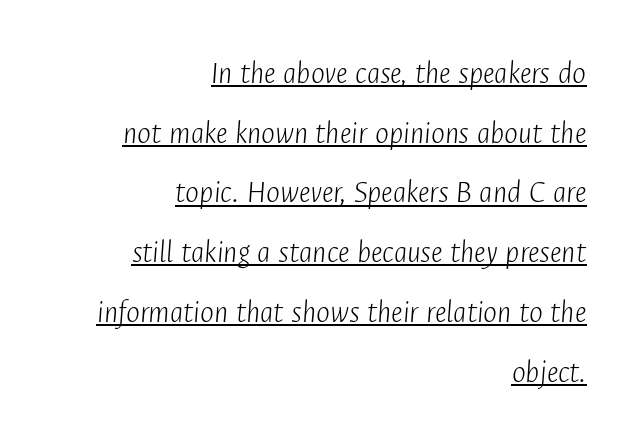
Each letter keeps its own natural width here, so spacing adapts to shape. Honestly, the underline is the first thing you notice here. The setting favours the right margin, as signatures and pull-quotes sometimes do. This sample uses an oblique cut, with every glyph tilted off the vertical.
